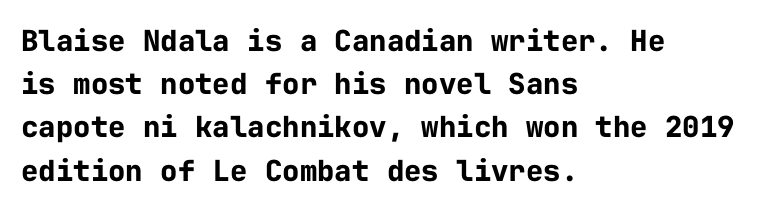
{"serif": "no", "italic": "no", "bold": "yes", "weight": "bold", "width": "normal", "stroke_contrast": "low", "x_height": "medium", "monospaced": "yes", "underline": "no", "align": "left", "line_spacing": "normal", "line_spacing_ratio": 1.49, "letter_spacing": "normal", "letter_spacing_em": 0.0, "glyph_px": 29}
